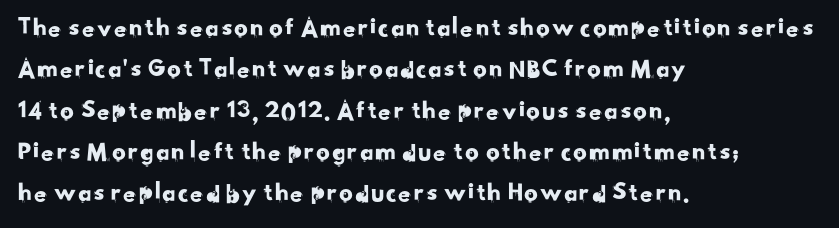
The image shows 27 px text type; set left-aligned, normal line spacing (1.53x), normal letter spacing, not underlined.
